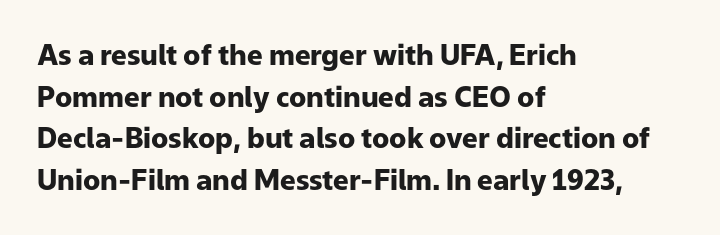
Q: Is the text bold? A: Yes.
Q: Is the text italic (slanted)? A: No, it is upright.
Q: Is the typeface a serif or a sans-serif typeface? A: Sans-serif.
Q: Is the text underlined? A: No.
Q: How is the paragraph aligned? A: Left-aligned.
Q: Is the spacing between letters normal or unusually wide? A: Normal.
Q: Is the spacing between lines tight, normal or loose? A: Normal.
Q: Width (condensed, normal, or wide)? A: Normal.
Q: Stroke contrast? A: Low.
Q: x-height? A: Medium.
Q: Monospaced? A: No.
